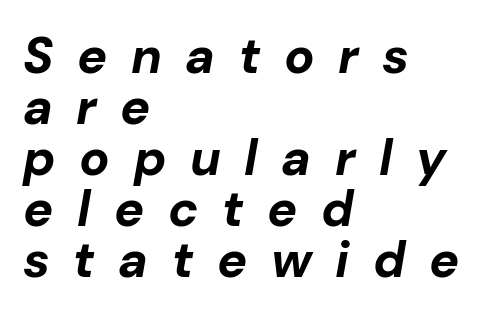
{"italic": "yes", "lean": "right", "slant_degrees": 10, "bold": "yes", "weight": "bold", "width": "normal", "stroke_contrast": "low", "x_height": "medium", "monospaced": "no", "underline": "no", "align": "left", "line_spacing": "tight", "line_spacing_ratio": 1.02, "letter_spacing": "wide", "letter_spacing_em": 0.47, "glyph_px": 50}
